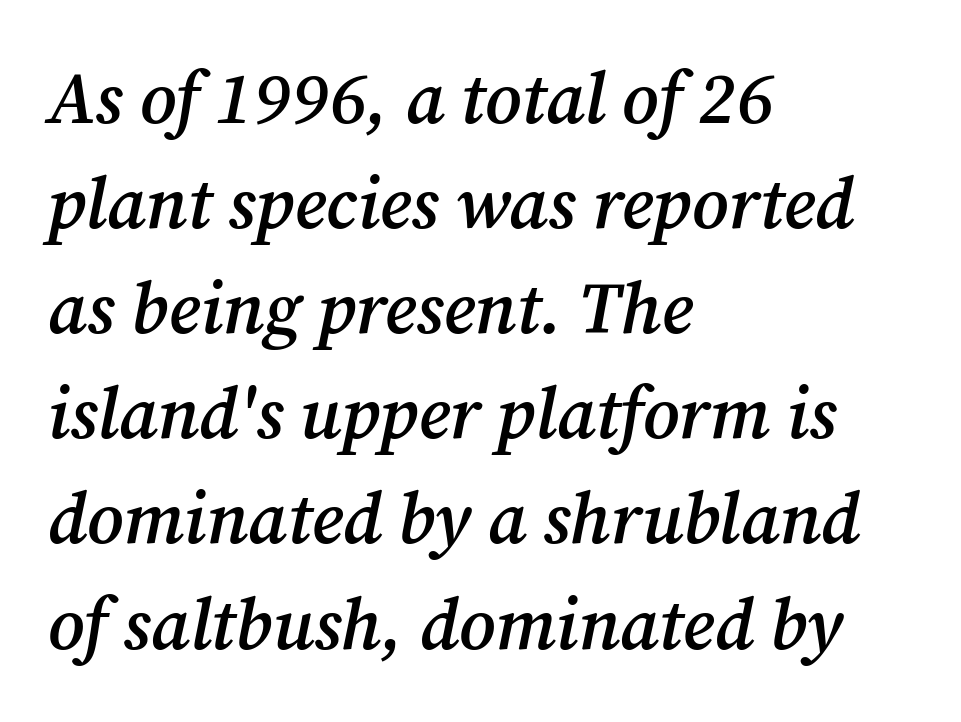
Q: Is the text bold? A: Semi-bold.
Q: Is the text italic (slanted)? A: Yes, it leans right by about 12 degrees.
Q: Is the typeface a serif or a sans-serif typeface? A: Serif.
Q: Is the text underlined? A: No.
Q: How is the paragraph aligned? A: Left-aligned.
Q: Is the spacing between letters normal or unusually wide? A: Normal.
Q: Is the spacing between lines tight, normal or loose? A: Normal.
Q: Width (condensed, normal, or wide)? A: Normal.
Q: Stroke contrast? A: Medium.
Q: x-height? A: Medium.
Q: Monospaced? A: No.
